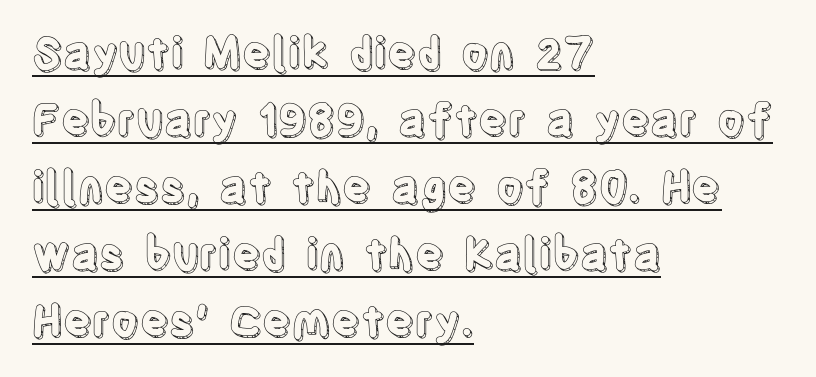
The image shows 43 px condensed type, upright; set left-aligned, normal line spacing (1.56x), normal letter spacing, underlined; a large x-height.
